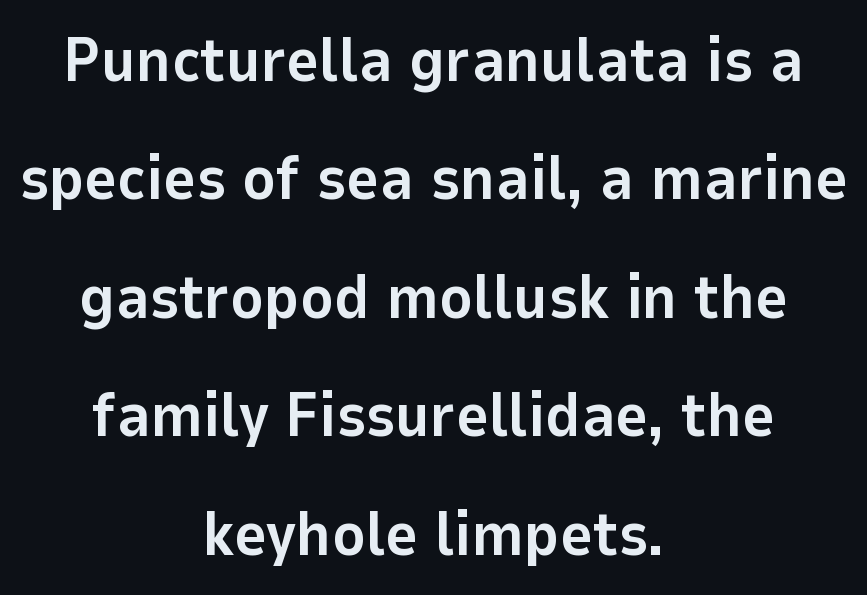
The image shows 63 px bold sans-serif type, upright; set centered, line spacing 1.88x, normal letter spacing, not underlined; low stroke contrast and a medium x-height.
